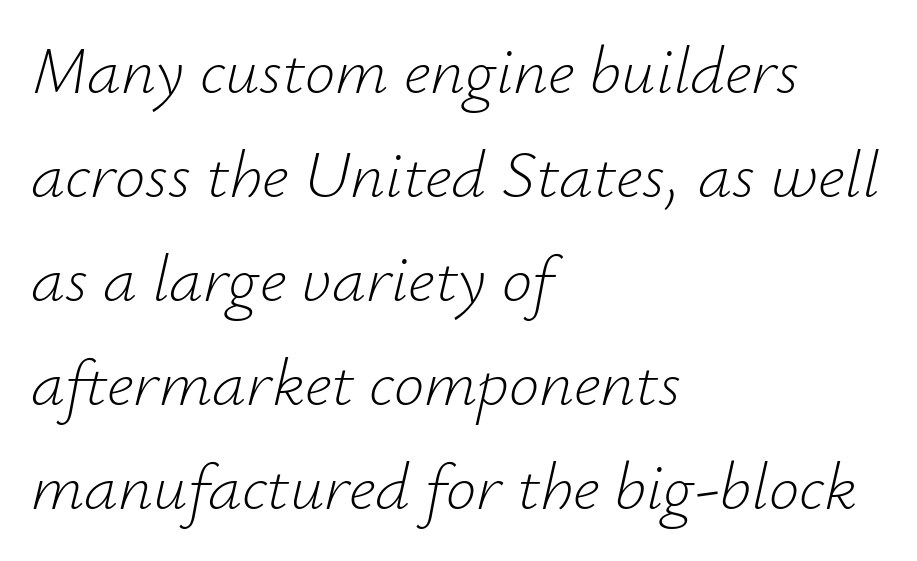
The image shows 68 px light type, italic (leaning right); set left-aligned, normal line spacing (1.53x), normal letter spacing, not underlined; low stroke contrast and a small x-height.
